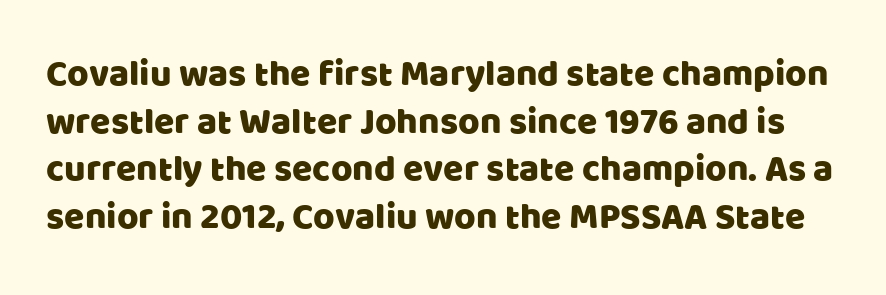
Each letter's strokes conclude bluntly, with no projecting serifs. What's the leading like? Ordinary, nothing unusual. Tracking value appears to be zero — textbook default spacing. The strip under each line holds only bare page.
